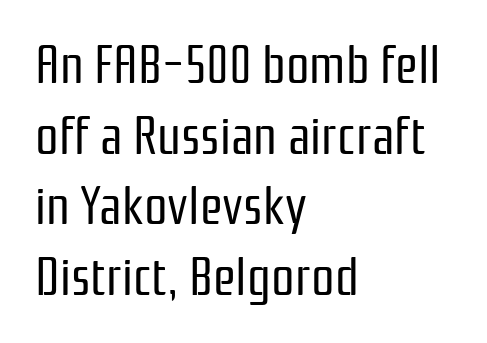
Every character sits straight up, as roman type does. Nobody touched the tracking dial on this one. Each stroke keeps to a modest, everyday thickness or less. In terms of letterform style, serifs are entirely absent. Caption: multi-line text, flush left, ragged right. The space between consecutive lines is moderate.
